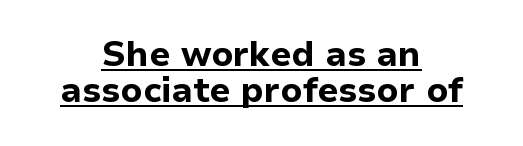
{"serif": "no", "italic": "no", "bold": "yes", "weight": "bold", "width": "normal", "stroke_contrast": "low", "x_height": "medium", "monospaced": "no", "underline": "yes", "align": "center", "line_spacing": "tight", "line_spacing_ratio": 1.03, "letter_spacing": "normal", "letter_spacing_em": 0.0, "glyph_px": 35}
